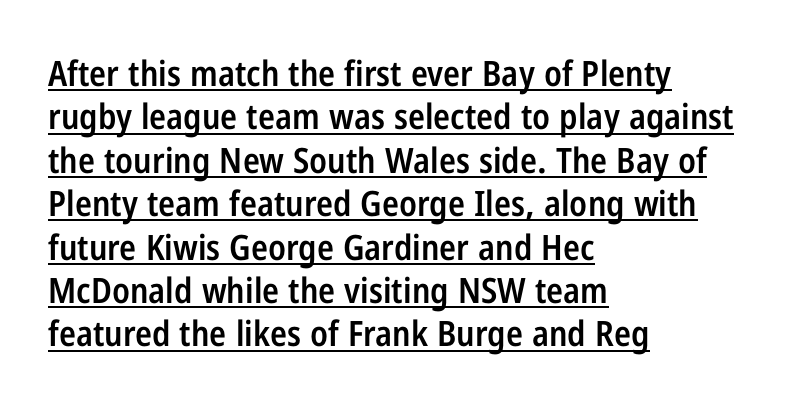
Q: Is the text bold? A: Semi-bold.
Q: Is the text italic (slanted)? A: No, it is upright.
Q: Is the typeface a serif or a sans-serif typeface? A: Sans-serif.
Q: Is the text underlined? A: Yes.
Q: How is the paragraph aligned? A: Left-aligned.
Q: Is the spacing between letters normal or unusually wide? A: Normal.
Q: Width (condensed, normal, or wide)? A: Condensed.
Q: Stroke contrast? A: Low.
Q: x-height? A: Medium.
Q: Monospaced? A: No.
